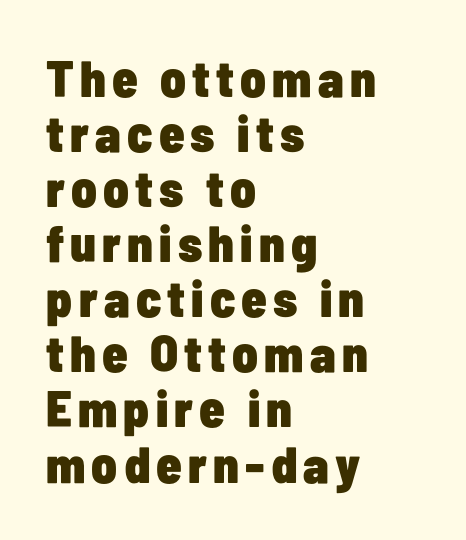
The image shows 51 px heavy, condensed sans-serif type, upright; set left-aligned, tight line spacing (1.08x), not underlined; low stroke contrast and a medium x-height.
